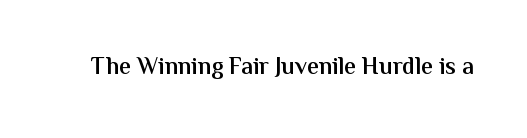
The image shows 24 px text type, upright; set normal letter spacing, not underlined.
